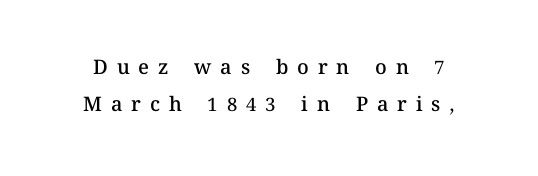
Q: Is the text bold? A: Semi-bold.
Q: Is the text italic (slanted)? A: No, it is upright.
Q: Is the text underlined? A: No.
Q: Is the spacing between letters normal or unusually wide? A: Unusually wide.
